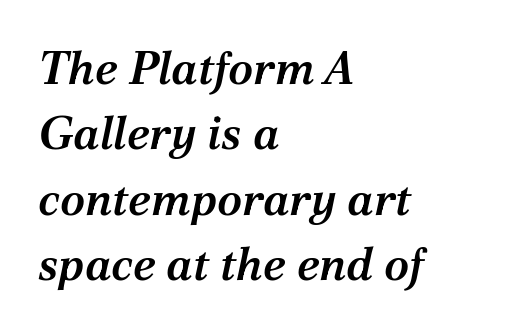
{"serif": "yes", "italic": "yes", "lean": "right", "slant_degrees": 12, "bold": "semi", "weight": "semibold", "width": "normal", "stroke_contrast": "medium", "x_height": "medium", "monospaced": "no", "underline": "no", "align": "left", "line_spacing": "normal", "line_spacing_ratio": 1.42, "letter_spacing": "normal", "letter_spacing_em": 0.0, "glyph_px": 46}
